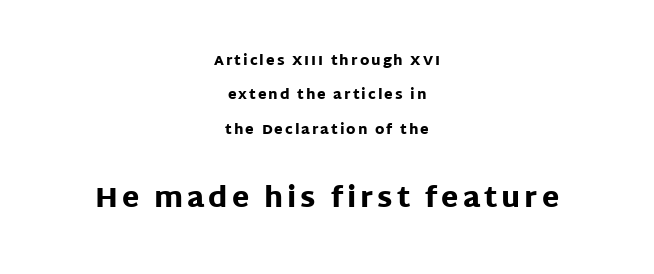
{"serif": "no", "italic": "no", "bold": "yes", "weight": "heavy", "width": "normal", "stroke_contrast": "low", "x_height": "large", "monospaced": "no", "underline": "no", "align": "center", "line_spacing": "loose", "line_spacing_ratio": 2.46, "larger_block": "second", "size_ratio": 2.0, "glyph_px": 28}
